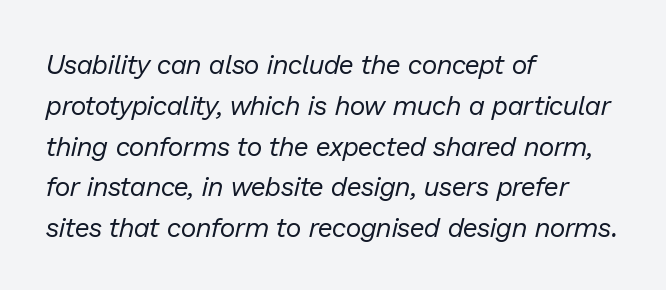
Regarding leading, the lines here are spaced in the standard way. Here the glyphs are tracked normally, forming tight word shapes. The lines in this sample share a left origin and differ only in where they stop. The specimen reads as italic at a glance.
